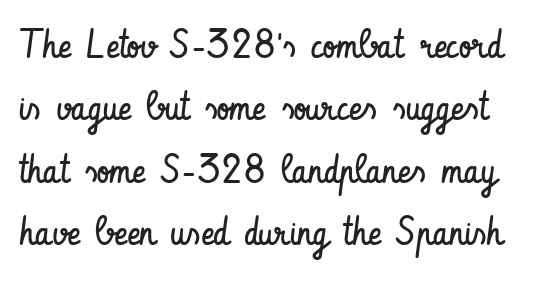
{"serif": "no", "italic": "no", "bold": "no", "weight": "regular", "width": "condensed", "stroke_contrast": "low", "x_height": "small", "monospaced": "no", "underline": "no", "line_spacing": "normal", "line_spacing_ratio": 1.56, "letter_spacing": "normal", "letter_spacing_em": 0.0, "glyph_px": 40}
